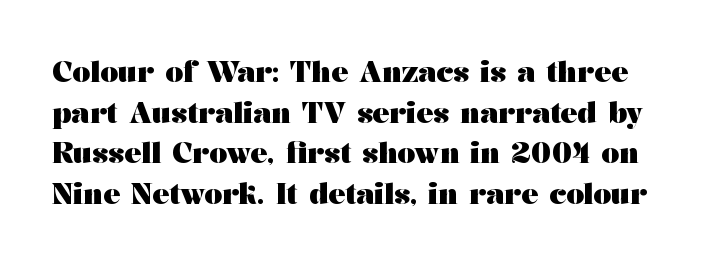
The image shows 28 px heavy, wide serif type, upright; set normal line spacing (1.45x), normal letter spacing, not underlined; medium stroke contrast and a medium x-height.
